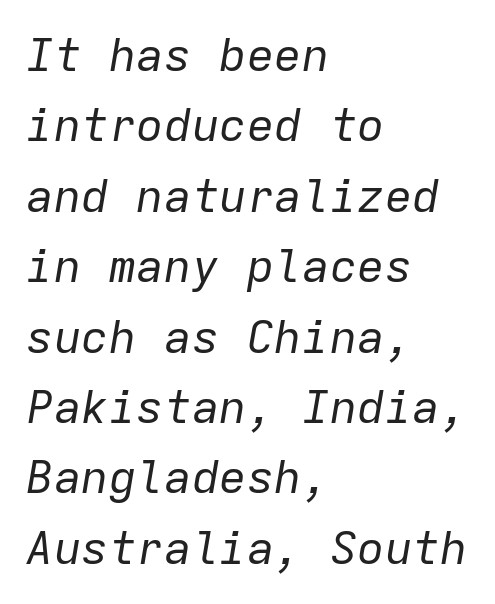
{"italic": "yes", "lean": "right", "slant_degrees": 9, "bold": "no", "weight": "regular", "width": "normal", "stroke_contrast": "low", "x_height": "medium", "monospaced": "yes", "underline": "no", "align": "left", "line_spacing": "normal", "line_spacing_ratio": 1.53, "letter_spacing": "normal", "letter_spacing_em": 0.0, "glyph_px": 46}
